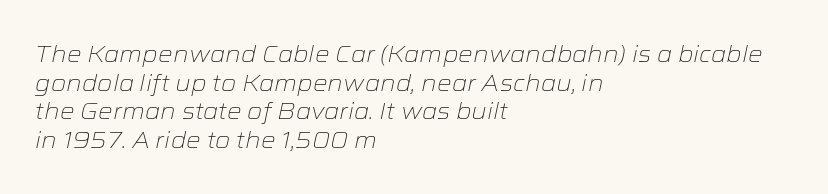
{"italic": "yes", "lean": "right", "slant_degrees": 12, "bold": "no", "underline": "no", "align": "left", "line_spacing_ratio": 1.24, "letter_spacing": "normal", "letter_spacing_em": 0.0, "glyph_px": 23}
